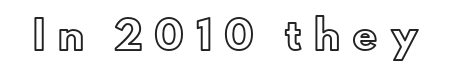
Unlike italic type, these characters show no tilt at all. Descender tails drop into unmarked territory. Proportional: the letters do not fall into vertical columns. The gaps between neighbouring characters are conspicuously large.
